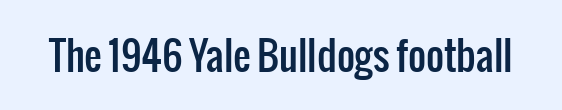
The image shows 39 px condensed sans-serif type, upright; set normal letter spacing, not underlined; low stroke contrast and a medium x-height.
